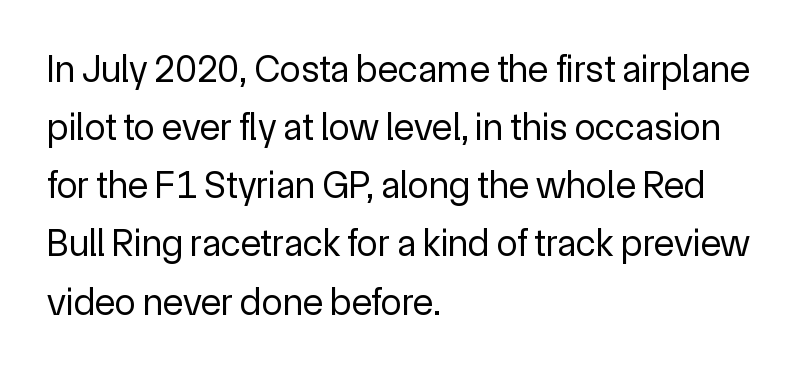
{"serif": "no", "italic": "no", "bold": "no", "weight": "regular", "width": "normal", "x_height": "medium", "monospaced": "no", "underline": "no", "align": "left", "line_spacing": "normal", "line_spacing_ratio": 1.53, "letter_spacing": "normal", "letter_spacing_em": 0.0, "glyph_px": 38}
